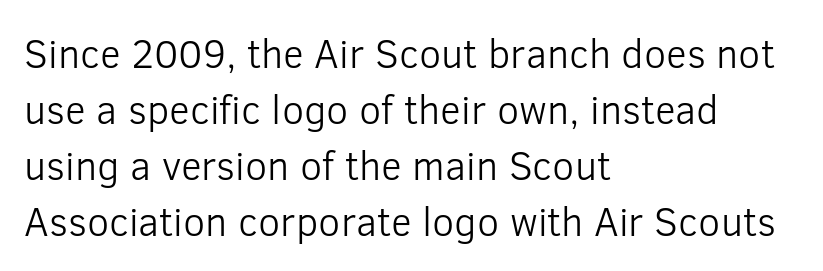
The rag falls on the right side of this text block. Caption: standard tracking, unaltered. Character widths vary here, with narrow letters taking less room than wide ones. A typesetter would mark this as roman, not italic. Is the type heavy? It reads as light-to-regular instead. Students, observe: this is what conventionally led text looks like.
